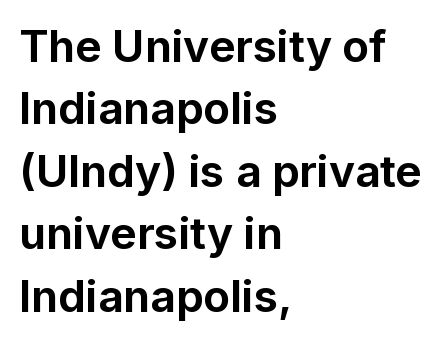
A typesetter would call this zero additional tracking. This sample has the flowing, uneven cadence of proportional lettering. The space directly below the letters is spotless. Is the type bold? Yes — the strokes are clearly thick and heavy.
